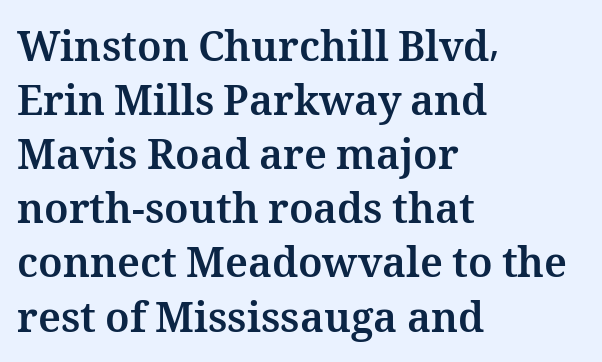
{"italic": "no", "bold": "yes", "weight": "bold", "width": "normal", "stroke_contrast": "medium", "x_height": "medium", "monospaced": "no", "underline": "no", "align": "left", "line_spacing": "normal", "line_spacing_ratio": 1.32, "letter_spacing": "normal", "letter_spacing_em": 0.0, "glyph_px": 41}
